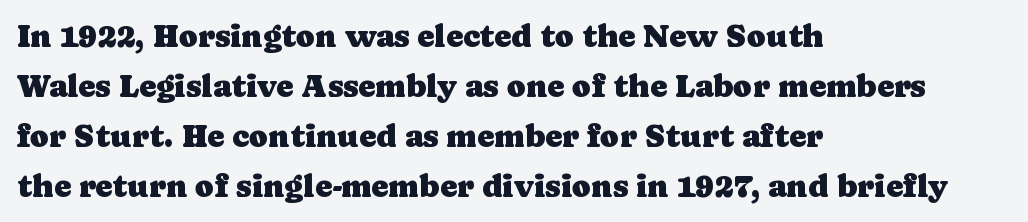
The image shows 32 px serif type, upright; set left-aligned, normal line spacing (1.56x), normal letter spacing, not underlined; low stroke contrast and a medium x-height.
